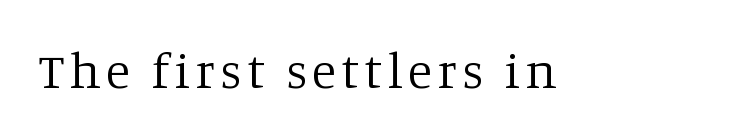
The image shows 50 px regular-weight serif type, upright; set not underlined; low stroke contrast and a large x-height.
